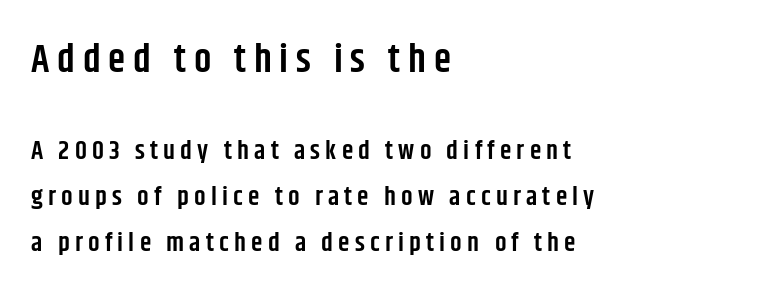
Anything drawn beneath the words? Only blank space. Observe the wide spacing: letters keep a clear distance from each other. Left-aligned paragraph, ragged on the right. Compared with an ordinary text face, these strokes are moderately heavier — a semibold. Tall strokes in this sample are plumb rather than angled. Examine the stroke ends and you'll find no serifs.
